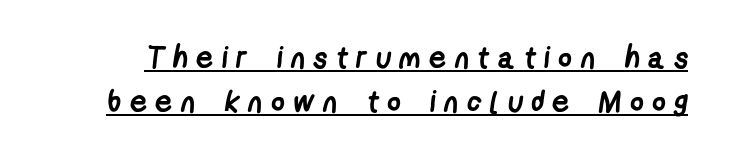
{"serif": "no", "bold": "yes", "weight": "semibold", "width": "condensed", "stroke_contrast": "low", "x_height": "medium", "monospaced": "no", "underline": "yes", "line_spacing": "normal", "line_spacing_ratio": 1.47, "letter_spacing": "wide", "letter_spacing_em": 0.28, "glyph_px": 30}
